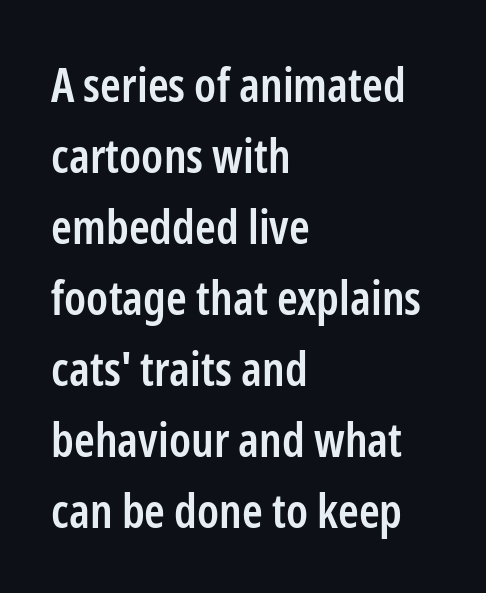
I'd call this a sans setting — the letters go barefoot. A roman cut, with each character standing at attention. Honestly, the letter spacing is just normal — you wouldn't notice it. Think of a printed novel: that variable character pitch is what you see here.
